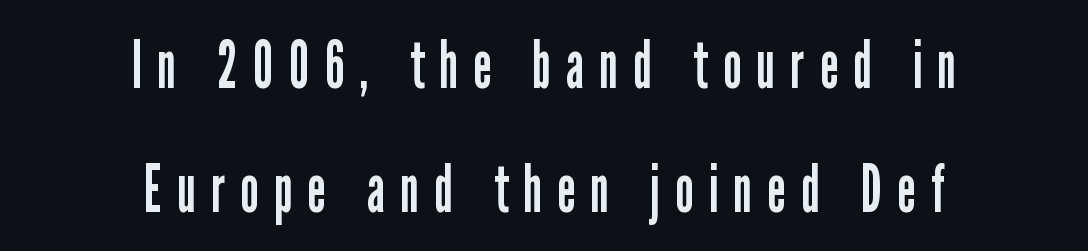
The image shows 67 px regular-weight, condensed sans-serif type, upright; set centered, line spacing 1.85x, unusually wide letter spacing (+0.24 em), not underlined; low stroke contrast and a medium x-height.
